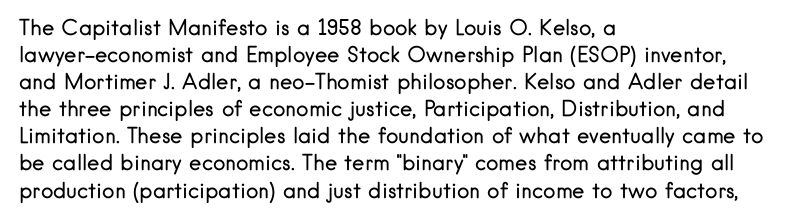
The image shows 21 px text type, upright; set left-aligned, normal line spacing (1.29x), normal letter spacing, not underlined.
